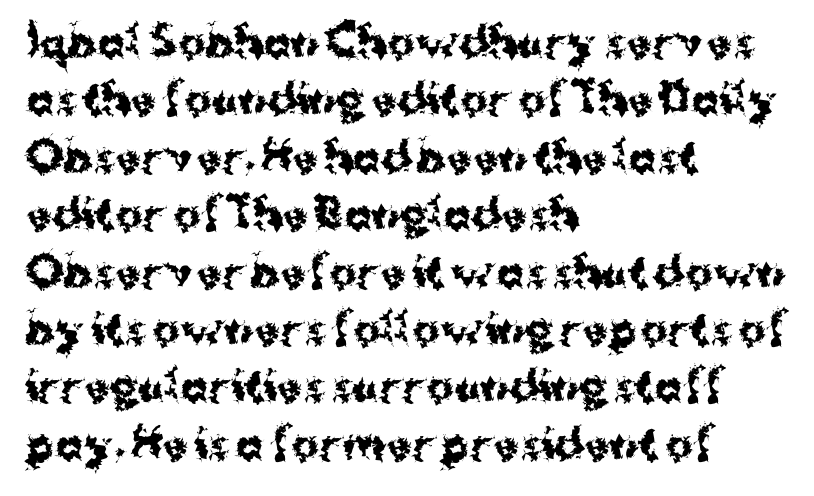
The axis of the letterforms is exactly vertical. Rows of type keep a routine distance in the vertical direction. The characters display no serif detailing; their extremities are plain. Each letter keeps its own natural width here, so spacing adapts to shape.
